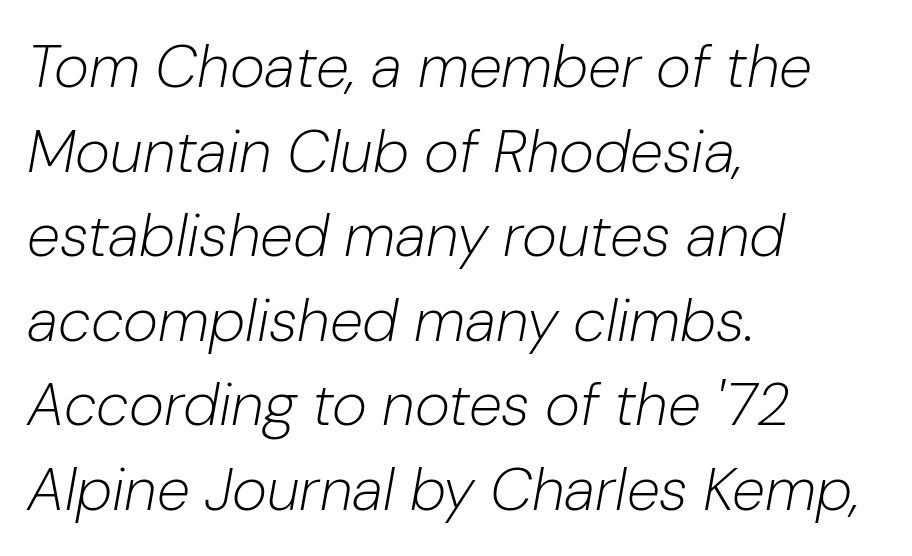
Q: Is the text bold? A: No.
Q: Is the text italic (slanted)? A: Yes, it leans right by about 10 degrees.
Q: Is the text underlined? A: No.
Q: How is the paragraph aligned? A: Left-aligned.
Q: Is the spacing between letters normal or unusually wide? A: Normal.
Q: Is the spacing between lines tight, normal or loose? A: Normal.
Q: Width (condensed, normal, or wide)? A: Normal.
Q: Stroke contrast? A: Low.
Q: x-height? A: Medium.
Q: Monospaced? A: No.
